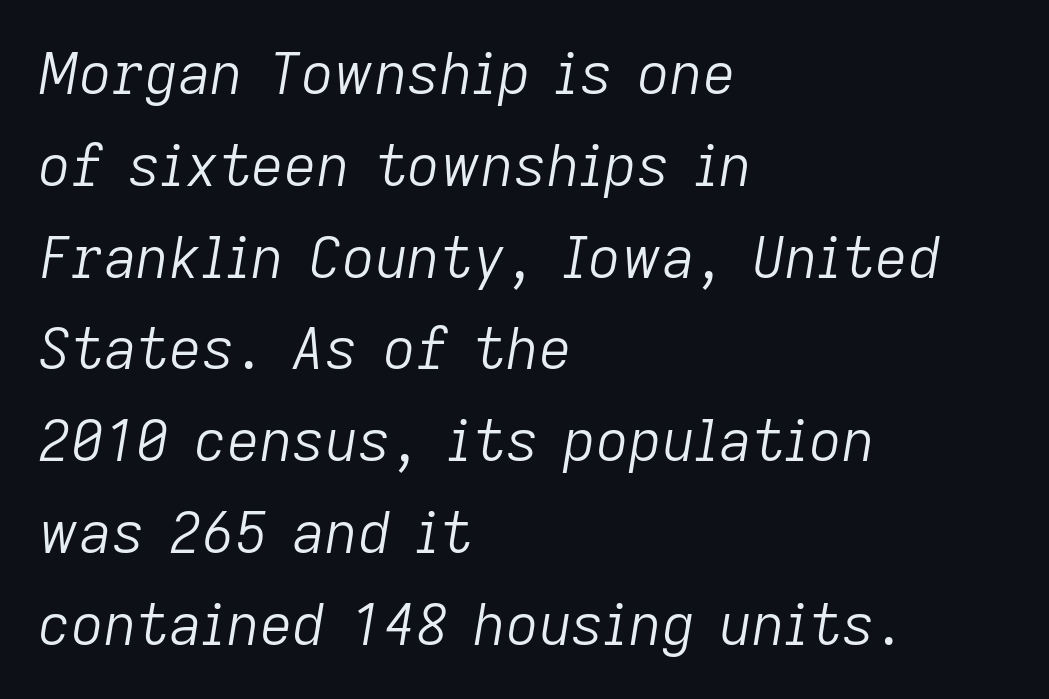
Q: Is the text bold? A: No.
Q: Is the text italic (slanted)? A: Yes, it leans right by about 9 degrees.
Q: Is the text underlined? A: No.
Q: How is the paragraph aligned? A: Left-aligned.
Q: Is the spacing between letters normal or unusually wide? A: Normal.
Q: Is the spacing between lines tight, normal or loose? A: Normal.
Q: Width (condensed, normal, or wide)? A: Normal.
Q: Stroke contrast? A: Low.
Q: x-height? A: Medium.
Q: Monospaced? A: No.
